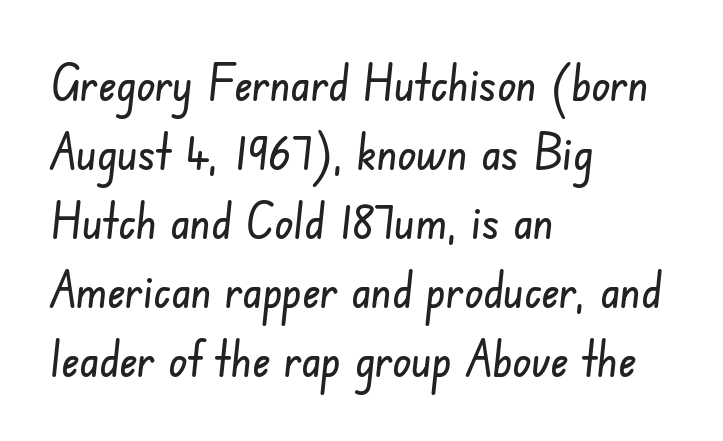
What's the leading like? Ordinary, nothing unusual. The space directly below the letters is spotless. The letters advance in unequal steps, a hallmark of proportional type. This sample uses plain, unmodified letter spacing. The paragraph has a hard left edge and a soft right edge.
